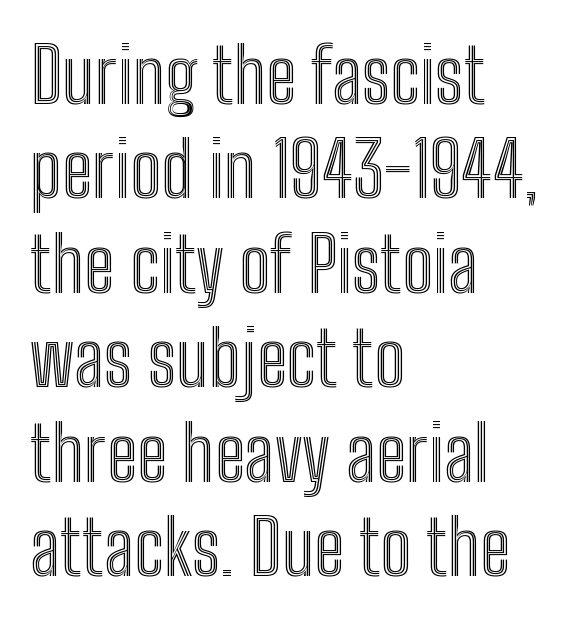
Looks like regular typesetting: each glyph gets only the width it needs. The space beneath each line is pristine and unruled. Visually the block forms a straight wall on the left and a jagged coastline on the right. Leading: standard. When letters stand straight like this, we call the style roman or upright.
